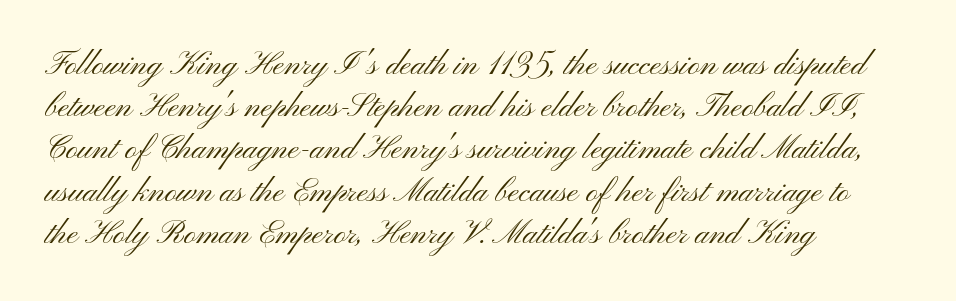
{"serif": "no", "bold": "no", "weight": "light", "width": "wide", "stroke_contrast": "medium", "x_height": "small", "monospaced": "no", "underline": "no", "align": "left", "line_spacing": "normal", "line_spacing_ratio": 1.28, "letter_spacing": "normal", "letter_spacing_em": 0.0, "glyph_px": 33}
